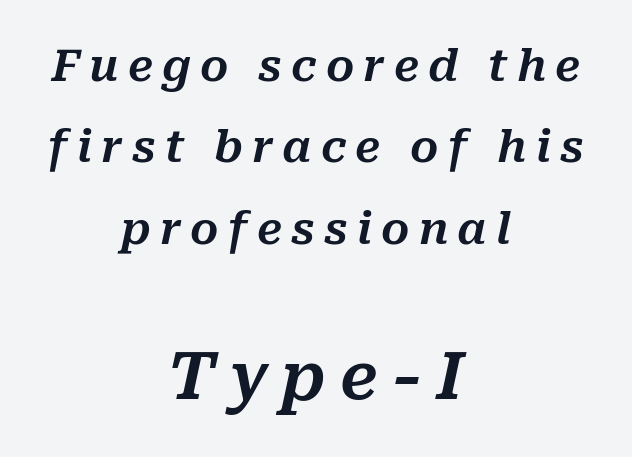
{"italic": "yes", "lean": "right", "slant_degrees": 10, "width": "normal", "stroke_contrast": "medium", "x_height": "medium", "monospaced": "no", "underline": "no", "align": "center", "line_spacing_ratio": 1.85, "letter_spacing": "wide", "letter_spacing_em": 0.21, "larger_block": "second", "size_ratio": 1.5, "glyph_px": 66}
